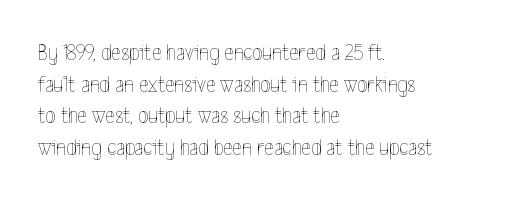
The image shows 23 px text type, upright; set left-aligned, normal line spacing (1.37x), normal letter spacing, not underlined.
